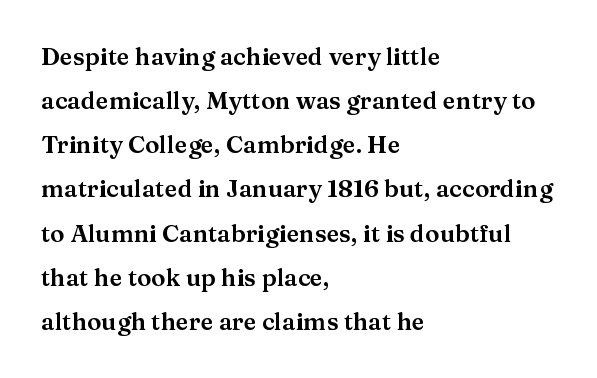
{"italic": "no", "underline": "no", "align": "left", "line_spacing_ratio": 1.84, "letter_spacing": "normal", "letter_spacing_em": 0.0, "glyph_px": 24}
